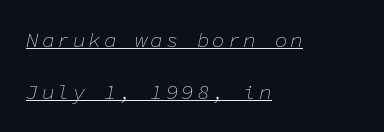
Q: Is the text bold? A: No.
Q: Is the text italic (slanted)? A: Yes, it leans right by about 11 degrees.
Q: Is the text underlined? A: Yes.
Q: How is the paragraph aligned? A: Left-aligned.
Q: Is the spacing between lines tight, normal or loose? A: Loose.
